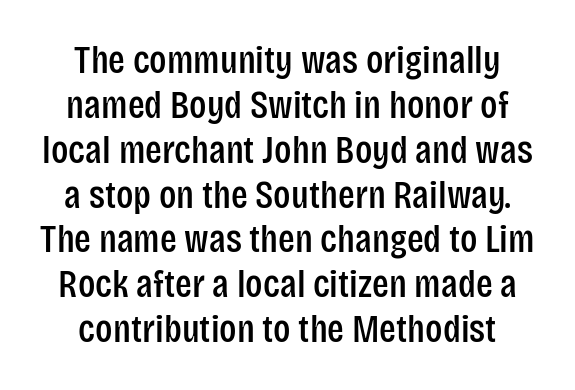
The image shows 39 px condensed sans-serif type, upright; set centered, tight line spacing (1.15x), normal letter spacing, not underlined; low stroke contrast and a large x-height.
